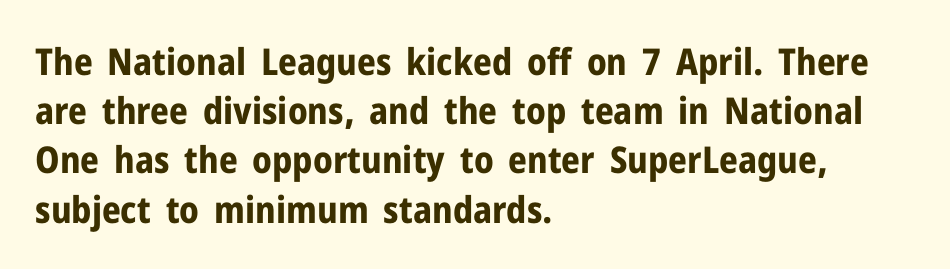
No italicization has been applied; the sample stays upright. What kind of face is this? One without serifs — a sans. Each glyph is drawn with heavy, bold strokes. Baseline-to-baseline distance is the conventional proportion of letter height. The zone under the glyphs is completely vacant.
